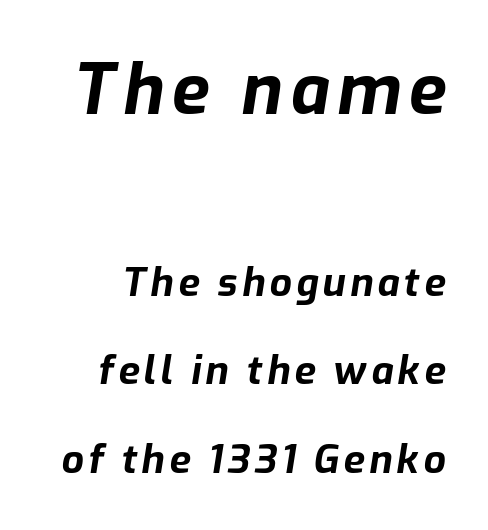
Q: Is the text bold? A: Yes.
Q: Is the text italic (slanted)? A: Yes, it leans right by about 9 degrees.
Q: Is the text underlined? A: No.
Q: Is the spacing between lines tight, normal or loose? A: Loose.
Q: Which block of text is set in a larger size, the first (top) or the second (bottom)? A: The first (top) one.
Q: Width (condensed, normal, or wide)? A: Normal.
Q: Stroke contrast? A: Low.
Q: x-height? A: Medium.
Q: Monospaced? A: No.
